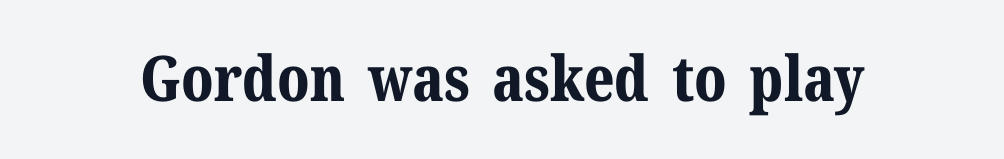
{"serif": "yes", "italic": "no", "bold": "yes", "weight": "bold", "width": "normal", "stroke_contrast": "medium", "x_height": "medium", "monospaced": "no", "underline": "no", "letter_spacing": "normal", "letter_spacing_em": 0.0, "glyph_px": 63}
